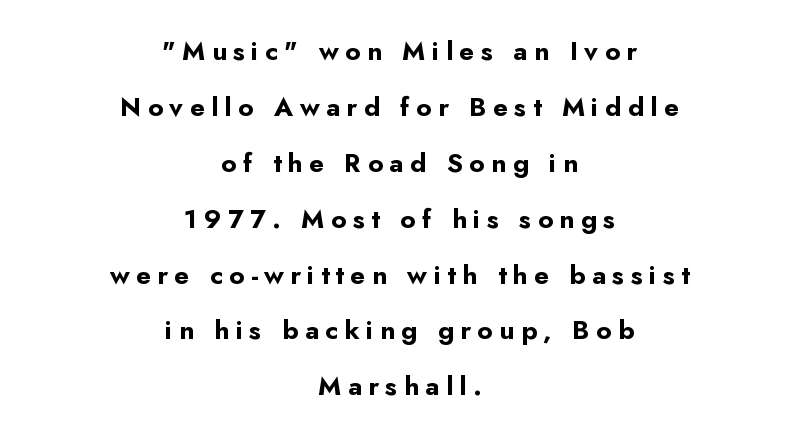
Q: Is the text bold? A: Yes.
Q: Is the text italic (slanted)? A: No, it is upright.
Q: Is the text underlined? A: No.
Q: How is the paragraph aligned? A: Centered.
Q: Is the spacing between letters normal or unusually wide? A: Unusually wide.
Q: Is the spacing between lines tight, normal or loose? A: Loose.
